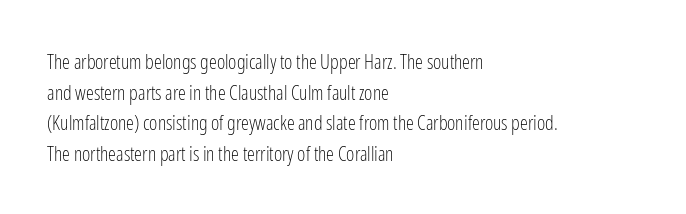
If you drew a line through each stem, it would be perfectly vertical. Students, observe: this is what conventionally led text looks like. Alignment: flush left. Decoration check: the copy has no underline.
